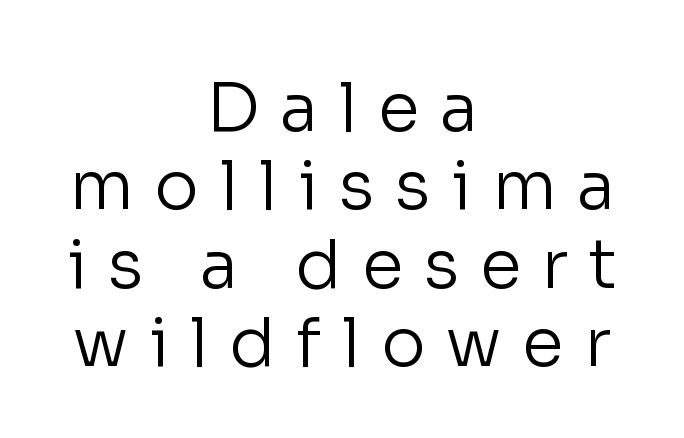
{"serif": "no", "italic": "no", "bold": "no", "weight": "regular", "width": "normal", "stroke_contrast": "low", "x_height": "medium", "monospaced": "no", "underline": "no", "align": "center", "line_spacing_ratio": 1.17, "letter_spacing": "wide", "letter_spacing_em": 0.31, "glyph_px": 67}
